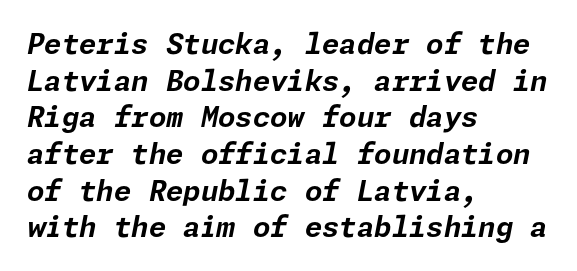
Left-aligned paragraph, ragged on the right. How would I describe the line gaps? Plain and ordinary. Bare-footed words on every line. Here the glyphs are tracked normally, forming tight word shapes. Is the type slanted? Yes — the strokes lean at a clear angle.
